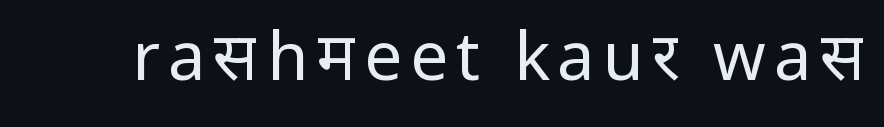
The cut favours lightness, reaching ordinary text weight at its darkest. You can tell from the bare stems that sans-serif type was used. Quick note: not italic, upright. A typesetter would call this proportional, since set widths differ per character. Bare-footed words on every line.
